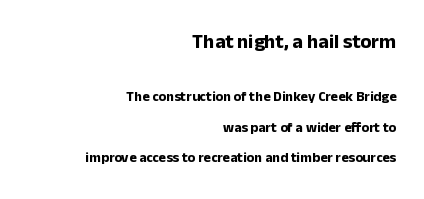
Bare-footed words on every line. These lines were composed using upright roman letters. The passage shown has conventional tracking throughout. On the weight axis this lands at bold, roughly 700.
